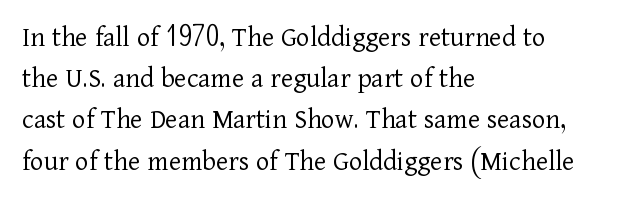
The image shows 29 px light serif type, upright; set left-aligned, normal line spacing (1.42x), normal letter spacing, not underlined; low stroke contrast and a medium x-height.
